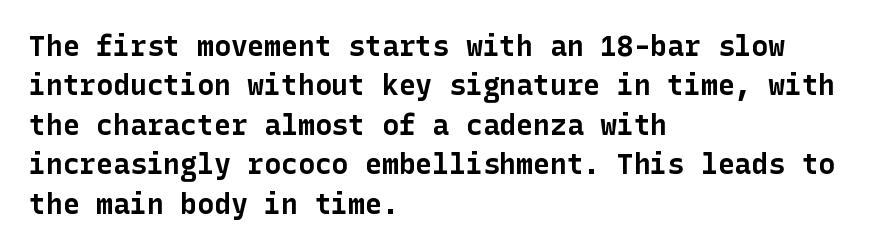
Q: Is the text bold? A: Yes.
Q: Is the text italic (slanted)? A: No, it is upright.
Q: Is the typeface a serif or a sans-serif typeface? A: Sans-serif.
Q: Is the text underlined? A: No.
Q: How is the paragraph aligned? A: Left-aligned.
Q: Is the spacing between letters normal or unusually wide? A: Normal.
Q: Is the spacing between lines tight, normal or loose? A: Normal.
Q: Width (condensed, normal, or wide)? A: Normal.
Q: Stroke contrast? A: Low.
Q: x-height? A: Medium.
